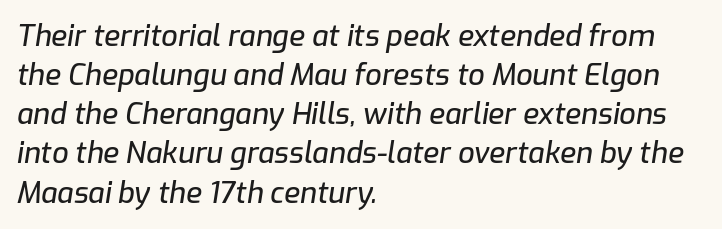
The gap between lines stays unmarked. Does extra space separate the letters? No, they use regular spacing. Teacher's note: observe the even left margin — that is flush-left alignment. This sample keeps an unexceptional amount of space between lines.
